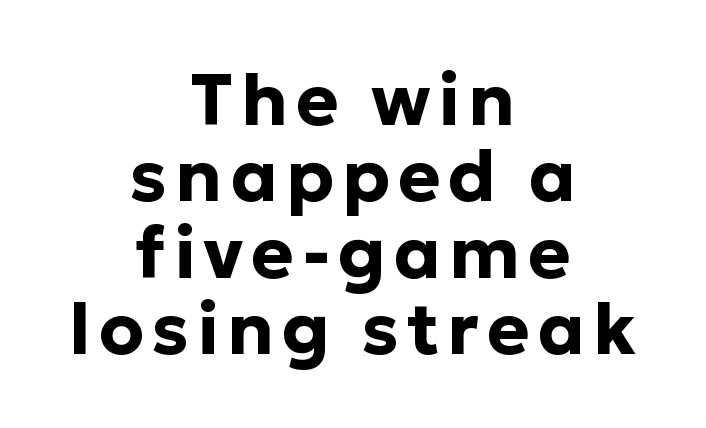
Descenders hang freely into open space. Does the type have serifs? No, each stem ends abruptly. What weight is shown? A full bold with thick strokes. The face used here is proportionally spaced, like ordinary book or web type. Unlike italic type, these characters show no tilt at all.
